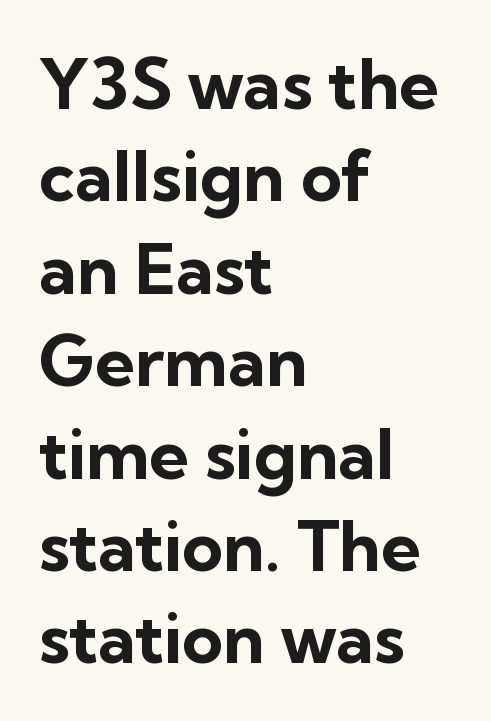
Whoever set this chose a conventional vertical rhythm. On the weight axis this lands at bold, roughly 700. The text was rendered using a sans face with plain stroke endings. The typography opts for an upright posture over an oblique one. How are the letters spaced? Ordinarily, with no added tracking. Which margin do the lines hug? The left one — the right edge is uneven.
